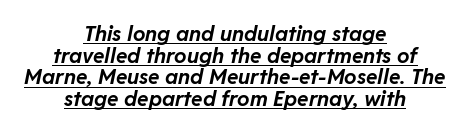
The whitespace from short lines is split evenly between both sides. The rendering applies a slant to the glyphs. Is the type bold? Yes — the strokes are clearly thick and heavy. Is the letter spacing exaggerated? No — it looks like the ordinary default. What's the leading like? Squeezed, with rows nearly overlapping. Caption: lettering with a line underneath.
